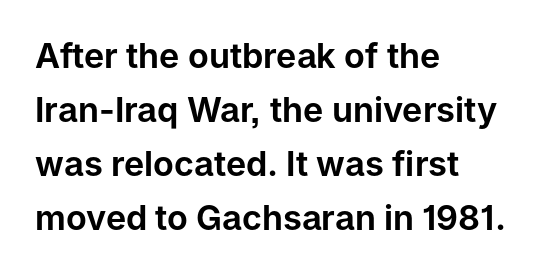
{"serif": "no", "italic": "no", "width": "normal", "stroke_contrast": "low", "x_height": "medium", "monospaced": "no", "underline": "no", "align": "left", "line_spacing": "normal", "line_spacing_ratio": 1.59, "letter_spacing": "normal", "letter_spacing_em": 0.0, "glyph_px": 34}
